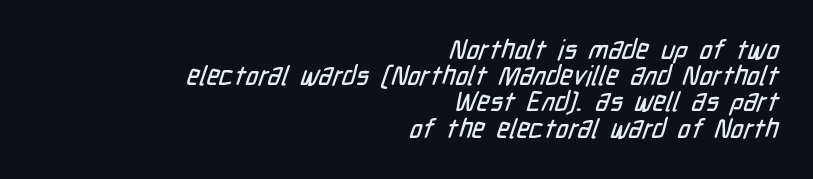
Q: Is the text underlined? A: No.
Q: How is the paragraph aligned? A: Right-aligned.
Q: Is the spacing between letters normal or unusually wide? A: Normal.
Q: Is the spacing between lines tight, normal or loose? A: Tight.
